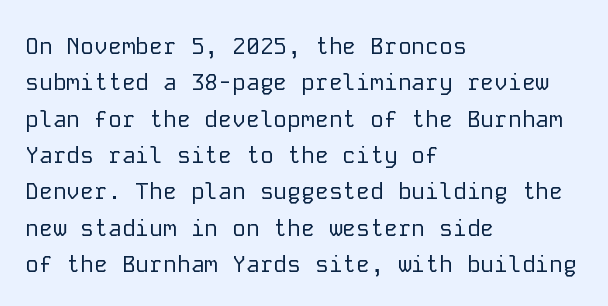
The image shows 23 px text type, upright; set left-aligned, normal line spacing (1.58x), normal letter spacing, not underlined.
